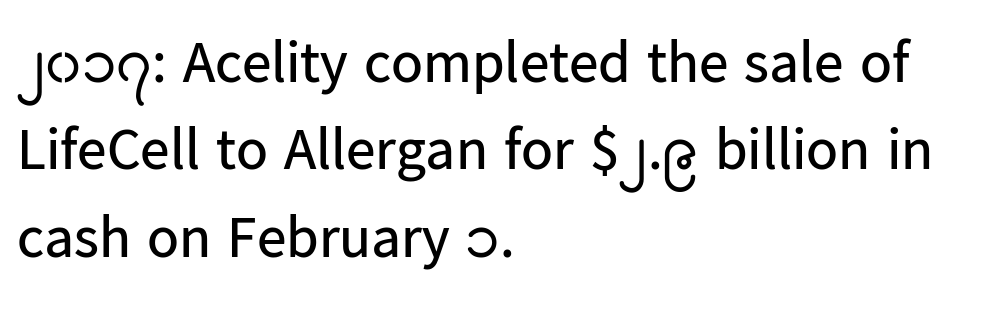
Every row of glyphs begins at an identical x-position on the left. You can tell from the bare stems that sans-serif type was used. Is the type heavy? It reads as light-to-regular instead. Letter spacing: default.
